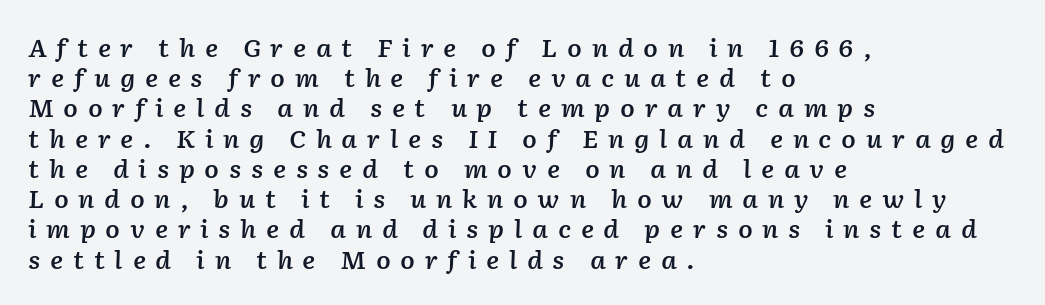
Is there much room between lines? A standard amount, neither cramped nor airy. Loose tracking; the words dissolve into strings of separated letters. Any mark beneath the type? The region is blank. Horizontally, the lines are justified to the leading edge only. Is the type slanted? Yes — the strokes lean at a clear angle.
